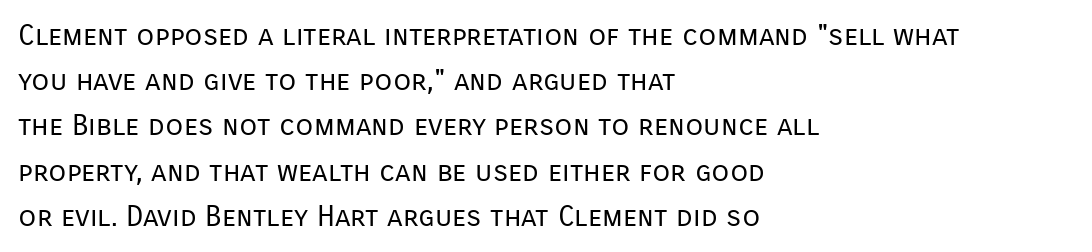
{"serif": "no", "italic": "no", "bold": "no", "weight": "regular", "width": "normal", "stroke_contrast": "low", "x_height": "medium", "monospaced": "no", "underline": "no", "align": "left", "line_spacing": "normal", "line_spacing_ratio": 1.56, "letter_spacing": "normal", "letter_spacing_em": 0.0, "glyph_px": 29}
